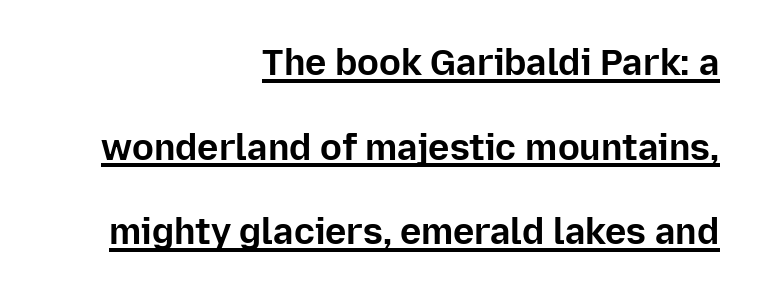
Q: Is the text bold? A: Yes.
Q: Is the text italic (slanted)? A: No, it is upright.
Q: Is the typeface a serif or a sans-serif typeface? A: Sans-serif.
Q: Is the text underlined? A: Yes.
Q: How is the paragraph aligned? A: Right-aligned.
Q: Is the spacing between letters normal or unusually wide? A: Normal.
Q: Is the spacing between lines tight, normal or loose? A: Loose.
Q: Width (condensed, normal, or wide)? A: Normal.
Q: Stroke contrast? A: Low.
Q: x-height? A: Medium.
Q: Monospaced? A: No.
